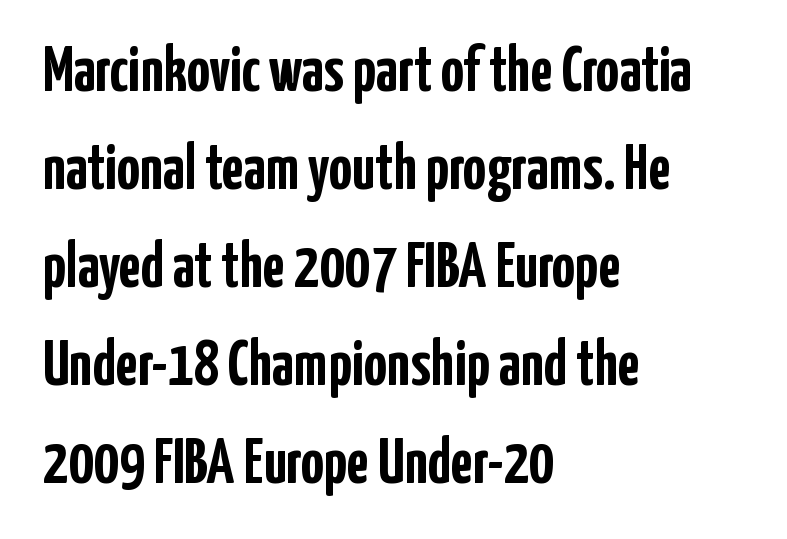
Q: Is the text bold? A: Yes.
Q: Is the text italic (slanted)? A: No, it is upright.
Q: Is the typeface a serif or a sans-serif typeface? A: Sans-serif.
Q: Is the text underlined? A: No.
Q: How is the paragraph aligned? A: Left-aligned.
Q: Is the spacing between letters normal or unusually wide? A: Normal.
Q: Is the spacing between lines tight, normal or loose? A: Normal.
Q: Width (condensed, normal, or wide)? A: Condensed.
Q: Stroke contrast? A: Low.
Q: x-height? A: Medium.
Q: Monospaced? A: No.
